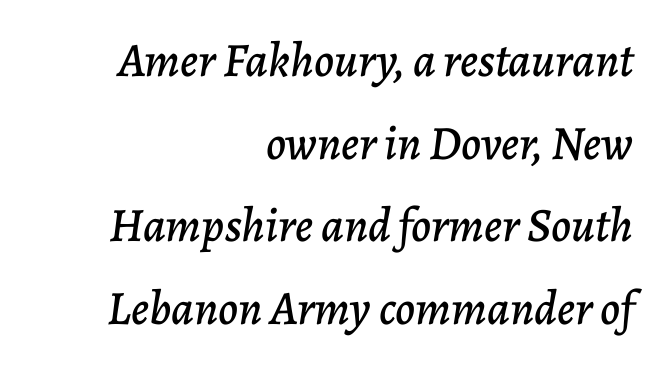
Q: Is the text italic (slanted)? A: Yes, it leans right by about 7 degrees.
Q: Is the text underlined? A: No.
Q: How is the paragraph aligned? A: Right-aligned.
Q: Is the spacing between letters normal or unusually wide? A: Normal.
Q: Width (condensed, normal, or wide)? A: Normal.
Q: Stroke contrast? A: Low.
Q: x-height? A: Medium.
Q: Monospaced? A: No.
